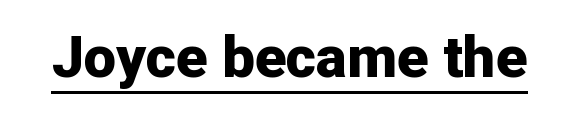
{"serif": "no", "italic": "no", "bold": "yes", "weight": "bold", "width": "normal", "stroke_contrast": "low", "x_height": "medium", "monospaced": "no", "underline": "yes", "letter_spacing": "normal", "letter_spacing_em": 0.0, "glyph_px": 58}
